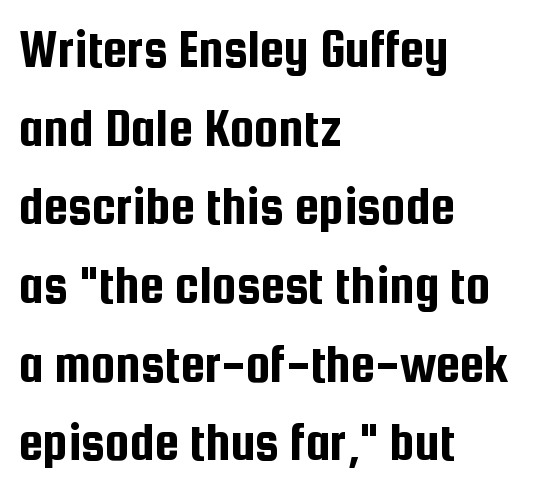
{"serif": "no", "italic": "no", "width": "condensed", "stroke_contrast": "low", "x_height": "medium", "monospaced": "no", "underline": "no", "align": "left", "line_spacing": "normal", "line_spacing_ratio": 1.43, "letter_spacing": "normal", "letter_spacing_em": 0.0, "glyph_px": 55}
